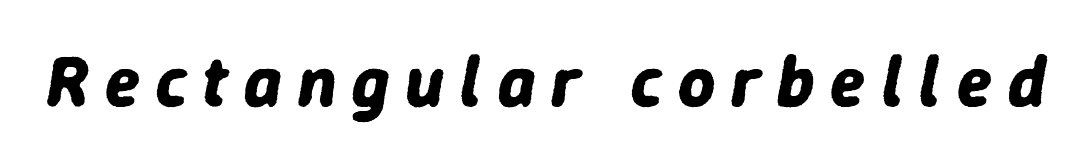
Q: Is the text bold? A: Yes.
Q: Is the text italic (slanted)? A: Yes, it leans right by about 9 degrees.
Q: Is the text underlined? A: No.
Q: Is the spacing between letters normal or unusually wide? A: Unusually wide.
Q: Width (condensed, normal, or wide)? A: Normal.
Q: Stroke contrast? A: Low.
Q: x-height? A: Medium.
Q: Monospaced? A: No.
